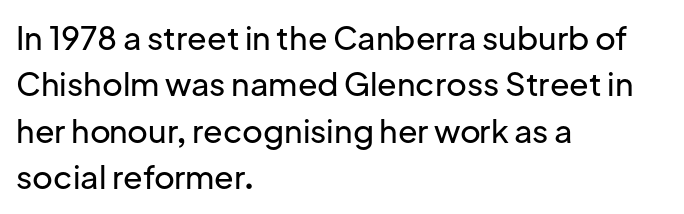
{"serif": "no", "italic": "no", "width": "normal", "stroke_contrast": "low", "x_height": "medium", "monospaced": "no", "underline": "no", "align": "left", "line_spacing": "normal", "line_spacing_ratio": 1.45, "letter_spacing": "normal", "letter_spacing_em": 0.0, "glyph_px": 32}
